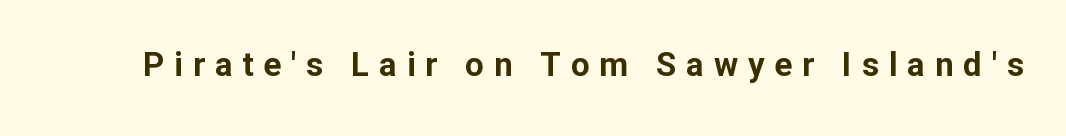
Q: Is the text bold? A: Yes.
Q: Is the text italic (slanted)? A: No, it is upright.
Q: Is the typeface a serif or a sans-serif typeface? A: Sans-serif.
Q: Is the text underlined? A: No.
Q: Is the spacing between letters normal or unusually wide? A: Unusually wide.
Q: Width (condensed, normal, or wide)? A: Normal.
Q: Stroke contrast? A: Low.
Q: x-height? A: Medium.
Q: Monospaced? A: No.
